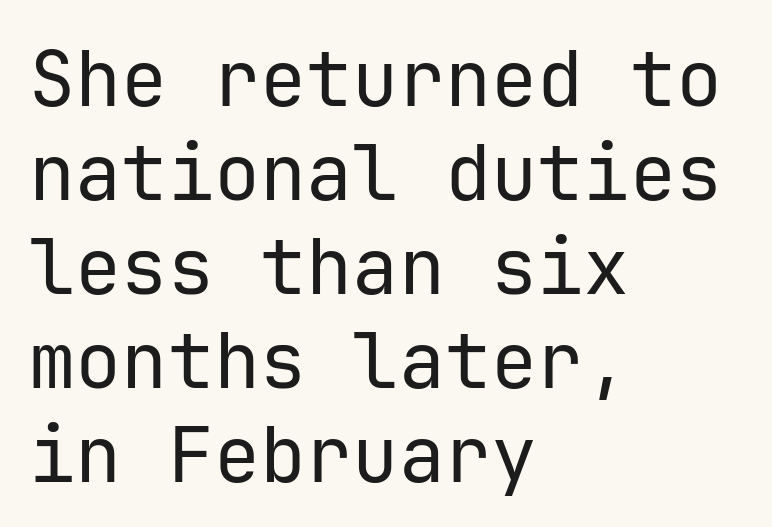
{"serif": "no", "italic": "no", "bold": "no", "weight": "regular", "width": "normal", "stroke_contrast": "low", "x_height": "medium", "monospaced": "yes", "underline": "no", "align": "left", "line_spacing_ratio": 1.22, "letter_spacing": "normal", "letter_spacing_em": 0.0, "glyph_px": 77}
